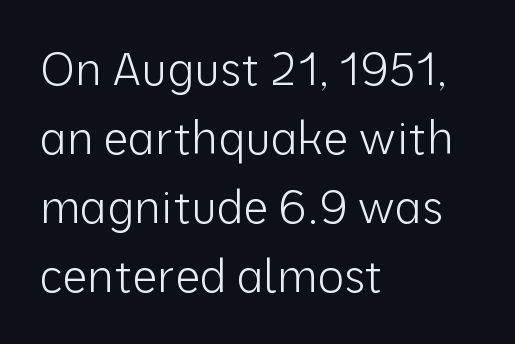
{"serif": "no", "italic": "no", "bold": "no", "weight": "light", "width": "normal", "stroke_contrast": "low", "x_height": "medium", "monospaced": "no", "underline": "no", "align": "left", "line_spacing": "normal", "line_spacing_ratio": 1.53, "letter_spacing": "normal", "letter_spacing_em": 0.0, "glyph_px": 45}
